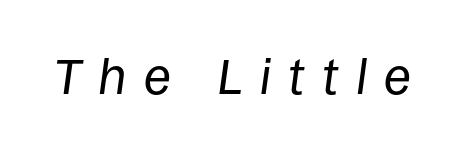
Designer's note — italics engaged. No chunkiness to these letters — they're not bold. The space directly below the letters is spotless. Does extra space separate the letters? Yes, quite a lot of it. Is this a fixed-width face? No — the glyphs have proportional, varying widths.
